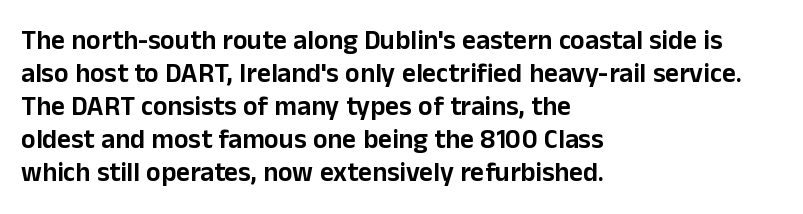
No extra tracking has been applied to these lines. Check the space under the baseline: it is left empty. The font's upright variant was chosen for this text. Casual observation: everything's shoved over to the left.
